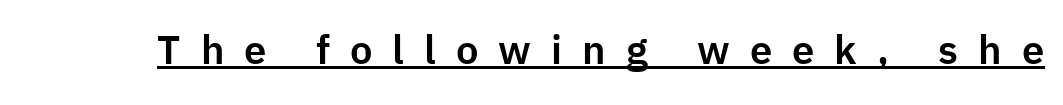
Here the glyphs are tracked loosely, breaking word shapes into spaced letters. In terms of letterform style, serifs are entirely absent. Here the designer chose a conventional face with non-uniform glyph widths. The specimen includes a rule beneath the text block's lines. Posture: vertical.
